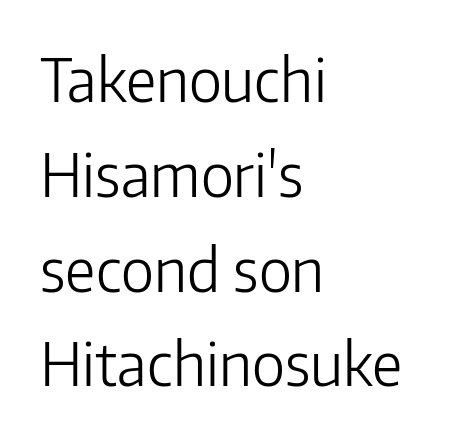
Q: Is the text bold? A: No.
Q: Is the text italic (slanted)? A: No, it is upright.
Q: Is the typeface a serif or a sans-serif typeface? A: Sans-serif.
Q: Is the text underlined? A: No.
Q: How is the paragraph aligned? A: Left-aligned.
Q: Is the spacing between letters normal or unusually wide? A: Normal.
Q: Is the spacing between lines tight, normal or loose? A: Normal.
Q: Width (condensed, normal, or wide)? A: Normal.
Q: Stroke contrast? A: Low.
Q: x-height? A: Medium.
Q: Monospaced? A: No.
